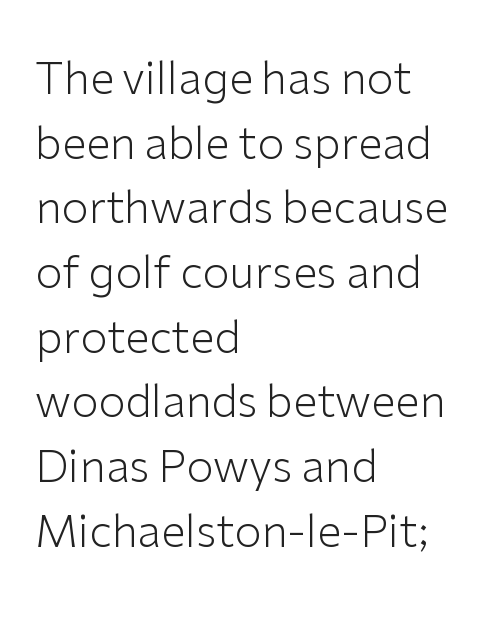
The image shows 44 px light sans-serif type, upright; set left-aligned, normal line spacing (1.47x), normal letter spacing, not underlined; low stroke contrast and a medium x-height.
